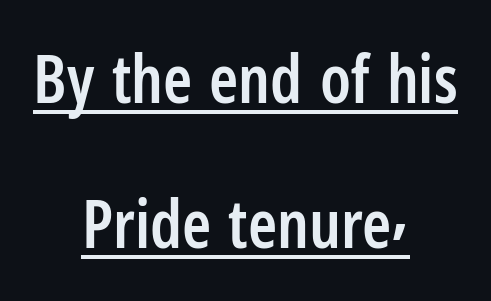
{"serif": "no", "italic": "no", "bold": "semi", "weight": "semibold", "width": "condensed", "stroke_contrast": "low", "x_height": "medium", "monospaced": "no", "underline": "yes", "align": "center", "line_spacing": "loose", "line_spacing_ratio": 2.2, "letter_spacing": "normal", "letter_spacing_em": 0.0, "glyph_px": 66}
